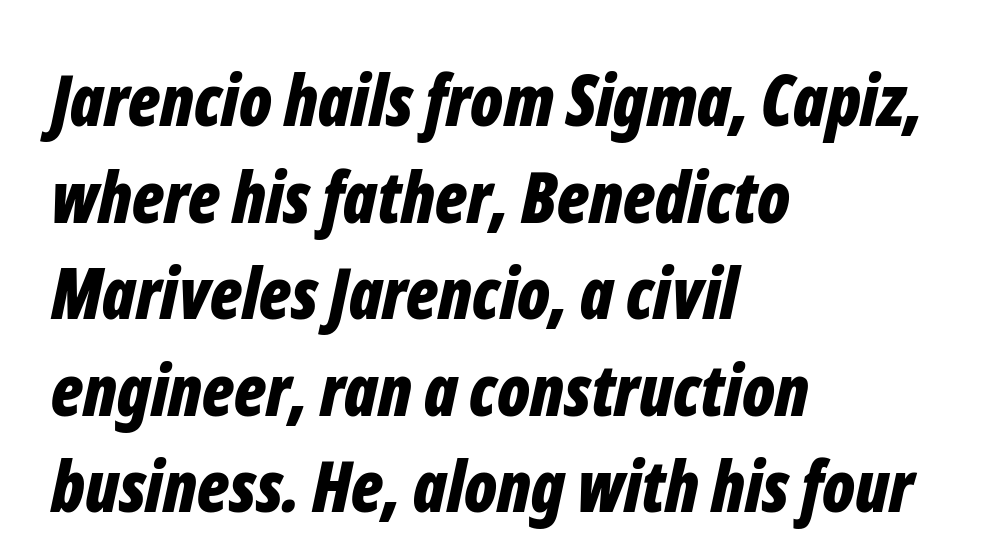
Q: Is the text bold? A: Yes.
Q: Is the text italic (slanted)? A: Yes, it leans right by about 12 degrees.
Q: Is the text underlined? A: No.
Q: How is the paragraph aligned? A: Left-aligned.
Q: Is the spacing between letters normal or unusually wide? A: Normal.
Q: Is the spacing between lines tight, normal or loose? A: Normal.
Q: Width (condensed, normal, or wide)? A: Condensed.
Q: Stroke contrast? A: Low.
Q: x-height? A: Medium.
Q: Monospaced? A: No.
